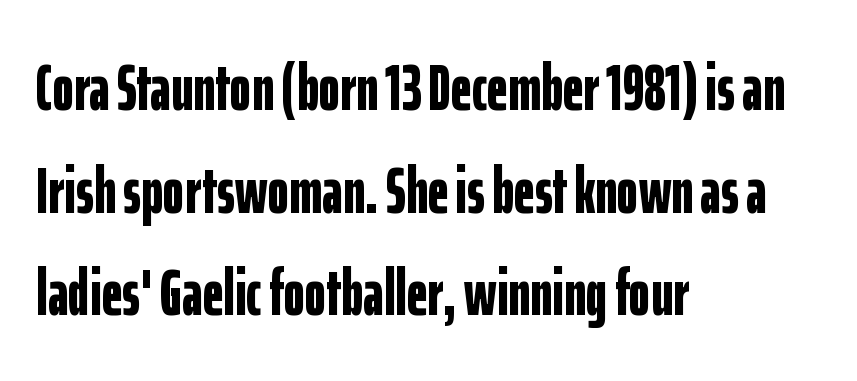
Looks like regular typesetting: each glyph gets only the width it needs. The passage shown is emphatically bold. Between one letter and the next there's only the usual sliver of space. Honestly, there is no underline to notice here at all. Posture: vertical. The passage is arranged the way most books set body copy — flush left.
